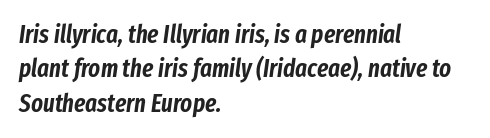
{"italic": "yes", "lean": "right", "slant_degrees": 8, "underline": "no", "align": "left", "line_spacing": "normal", "line_spacing_ratio": 1.38, "letter_spacing": "normal", "letter_spacing_em": 0.0, "glyph_px": 25}
